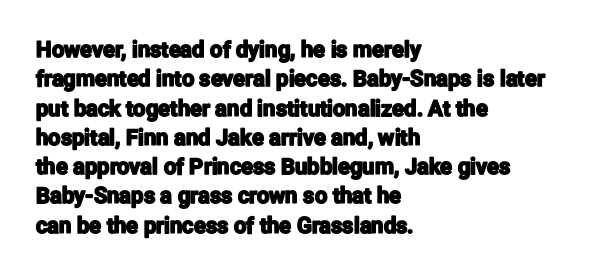
{"italic": "no", "underline": "no", "align": "left", "line_spacing": "normal", "line_spacing_ratio": 1.33, "letter_spacing": "normal", "letter_spacing_em": 0.0, "glyph_px": 22}
